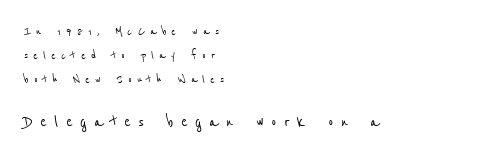
A student would call this left alignment; a typographer would say flush left, rag right. Someone cranked the tracking dial way up on this one. Descenders hang freely into open space. Top chunk: small. Bottom chunk: large.
